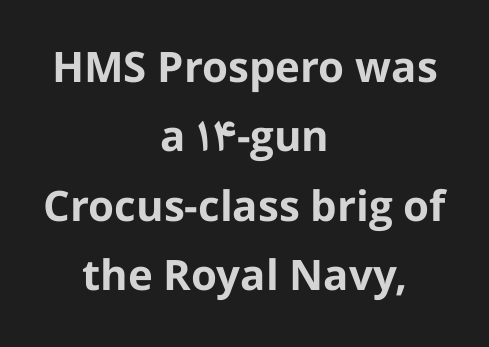
Every letter is thick-stroked: bold, no question. Ascenders rise straight up at ninety degrees. Regular leading. Plain, unruled lines of type.
